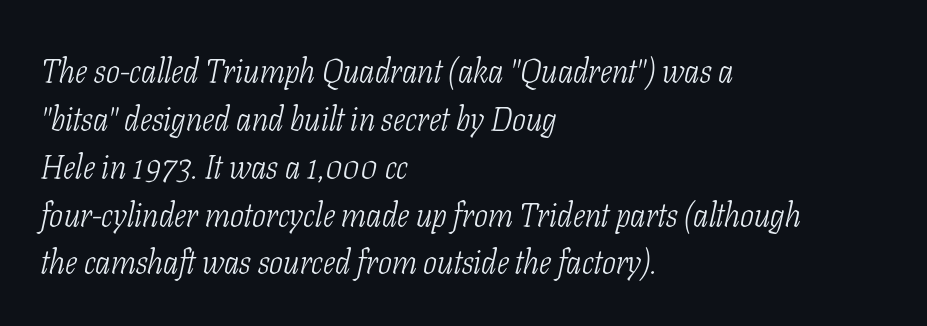
{"serif": "yes", "italic": "yes", "lean": "right", "slant_degrees": 11, "bold": "no", "weight": "light", "width": "condensed", "stroke_contrast": "low", "x_height": "medium", "monospaced": "no", "underline": "no", "align": "left", "line_spacing": "normal", "line_spacing_ratio": 1.45, "letter_spacing": "normal", "letter_spacing_em": 0.0, "glyph_px": 33}
